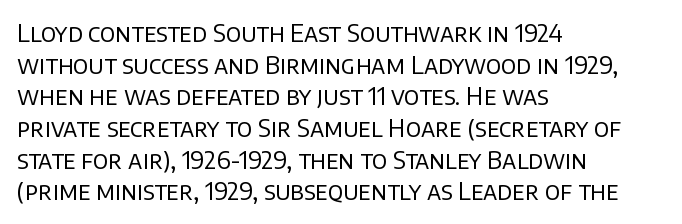
{"italic": "no", "bold": "no", "underline": "no", "align": "left", "line_spacing": "normal", "line_spacing_ratio": 1.32, "letter_spacing": "normal", "letter_spacing_em": 0.0, "glyph_px": 24}
